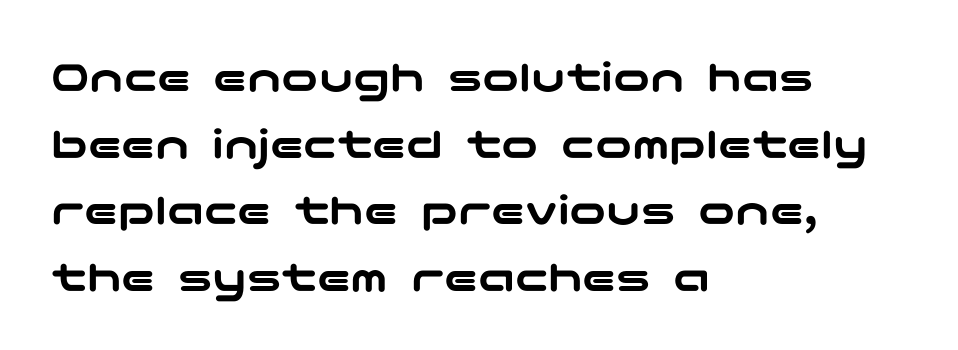
The image shows 46 px wide sans-serif type, upright; set left-aligned, normal line spacing (1.45x), normal letter spacing, not underlined; low stroke contrast and a medium x-height.
